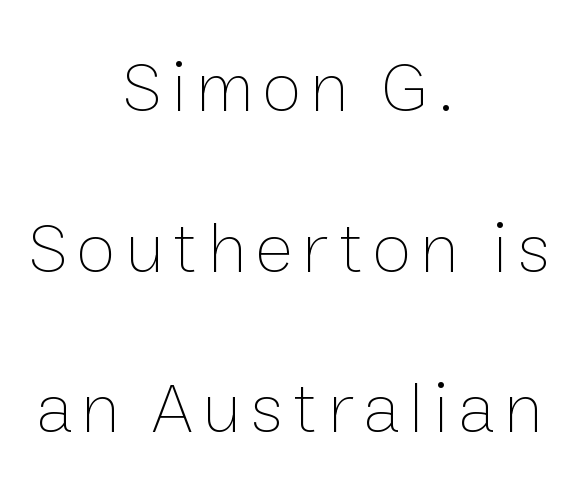
{"italic": "no", "bold": "no", "weight": "thin", "width": "normal", "stroke_contrast": "low", "x_height": "medium", "monospaced": "no", "underline": "no", "align": "center", "line_spacing": "loose", "line_spacing_ratio": 2.23, "glyph_px": 72}
